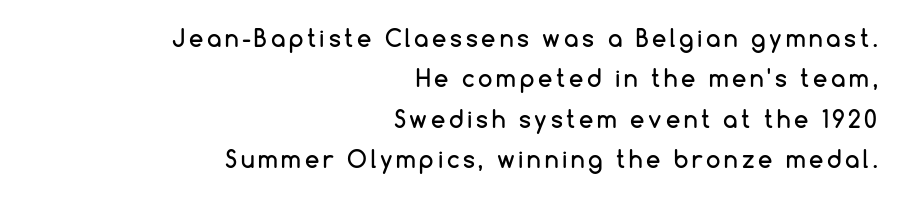
{"italic": "no", "underline": "no", "align": "right", "line_spacing_ratio": 1.76, "glyph_px": 23}
